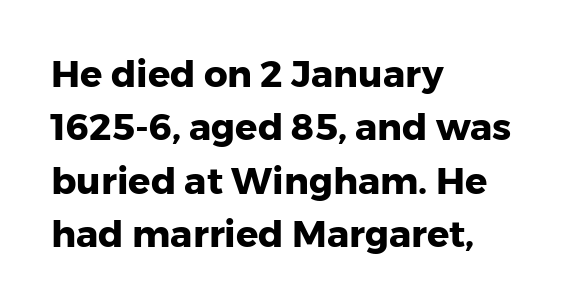
{"serif": "no", "italic": "no", "bold": "yes", "weight": "heavy", "width": "normal", "stroke_contrast": "low", "x_height": "medium", "monospaced": "no", "underline": "no", "align": "left", "line_spacing": "normal", "line_spacing_ratio": 1.44, "letter_spacing": "normal", "letter_spacing_em": 0.0, "glyph_px": 37}
